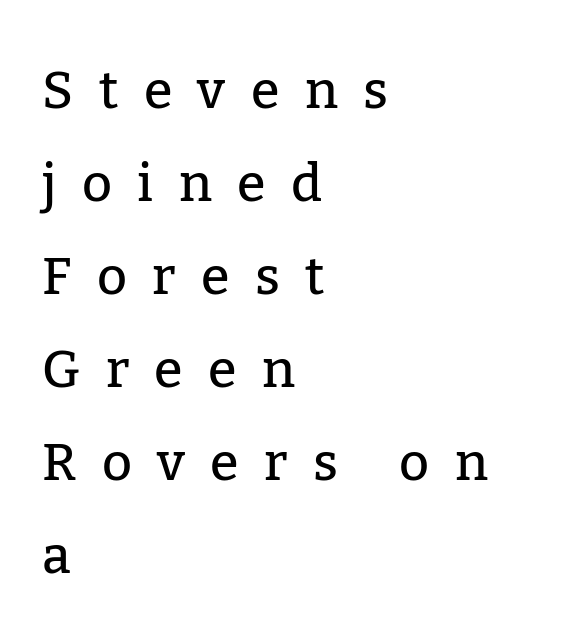
{"serif": "yes", "italic": "no", "width": "normal", "stroke_contrast": "low", "x_height": "medium", "monospaced": "no", "underline": "no", "align": "left", "line_spacing_ratio": 1.79, "letter_spacing": "wide", "letter_spacing_em": 0.49, "glyph_px": 52}
